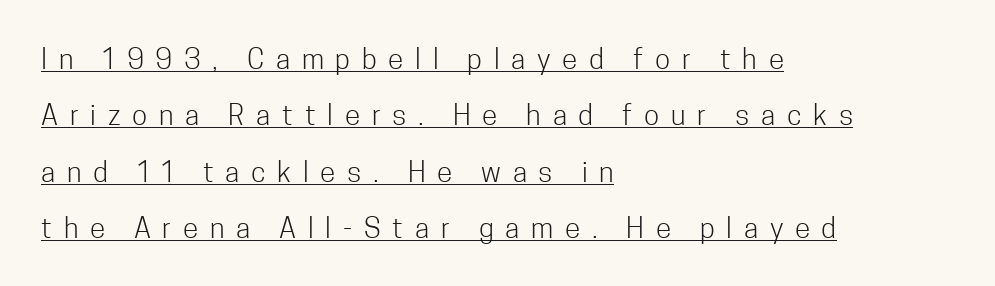
{"serif": "no", "italic": "no", "bold": "no", "weight": "light", "width": "condensed", "stroke_contrast": "low", "x_height": "medium", "monospaced": "no", "underline": "yes", "align": "left", "line_spacing": "loose", "line_spacing_ratio": 2.01, "letter_spacing": "wide", "letter_spacing_em": 0.42, "glyph_px": 28}
